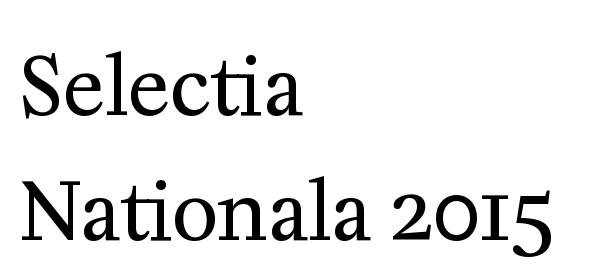
Q: Is the text bold? A: No.
Q: Is the text italic (slanted)? A: No, it is upright.
Q: Is the typeface a serif or a sans-serif typeface? A: Serif.
Q: Is the text underlined? A: No.
Q: How is the paragraph aligned? A: Left-aligned.
Q: Is the spacing between letters normal or unusually wide? A: Normal.
Q: Is the spacing between lines tight, normal or loose? A: Normal.
Q: Width (condensed, normal, or wide)? A: Normal.
Q: Stroke contrast? A: Medium.
Q: x-height? A: Medium.
Q: Monospaced? A: No.
